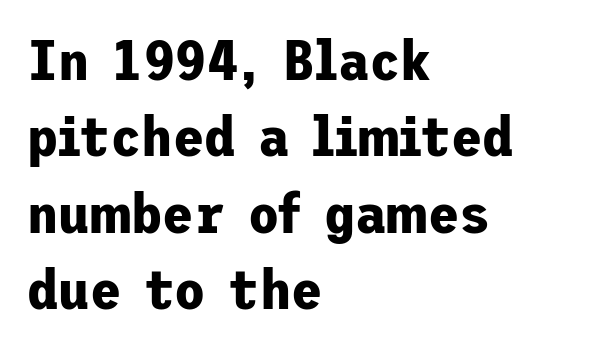
Does the type have serifs? No, each stem ends abruptly. The area under the type is left untouched. The tracking reads as untouched default to a designer's eye. The passage shown is emphatically bold. Vertical spacing — default. Does the lettering tilt? It doesn't — this is upright.
